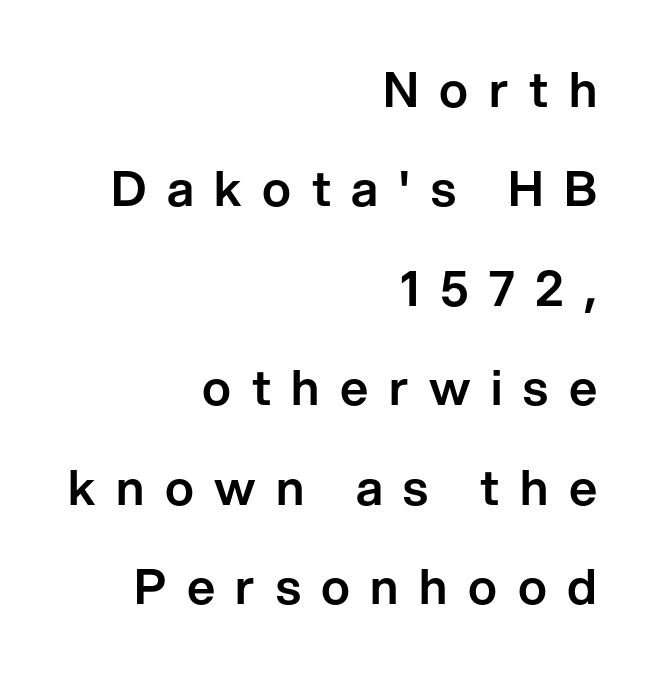
Q: Is the text italic (slanted)? A: No, it is upright.
Q: Is the typeface a serif or a sans-serif typeface? A: Sans-serif.
Q: Is the text underlined? A: No.
Q: How is the paragraph aligned? A: Right-aligned.
Q: Is the spacing between letters normal or unusually wide? A: Unusually wide.
Q: Is the spacing between lines tight, normal or loose? A: Loose.
Q: Width (condensed, normal, or wide)? A: Normal.
Q: Stroke contrast? A: Low.
Q: x-height? A: Medium.
Q: Monospaced? A: No.
